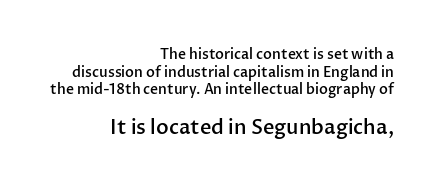
Here the second block reads like a headline and the first like body copy. Caption: multi-line text, flush right, ragged left. Beneath every word, the page is bare. Every stem runs plumb, perpendicular to the baseline. There is no visible air inserted between adjacent glyphs. Typesetter's note: demi weight, one step under bold.
